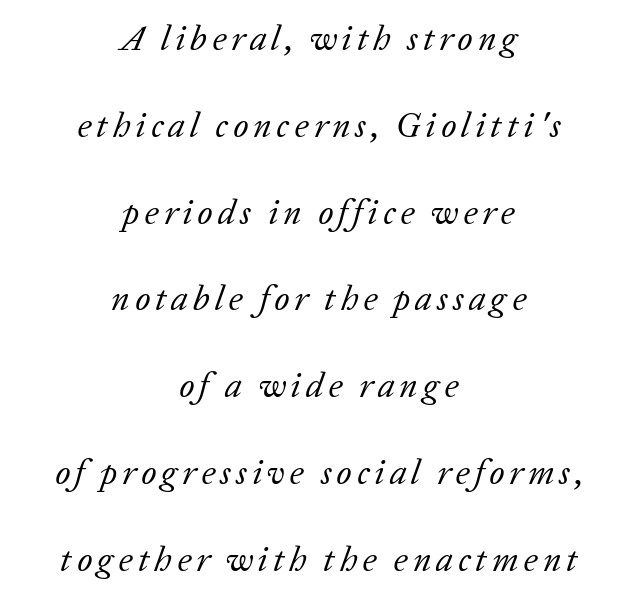
The image shows 35 px regular-weight serif type, italic (leaning right); set centered, loose line spacing (2.48x), not underlined; low stroke contrast and a medium x-height.
